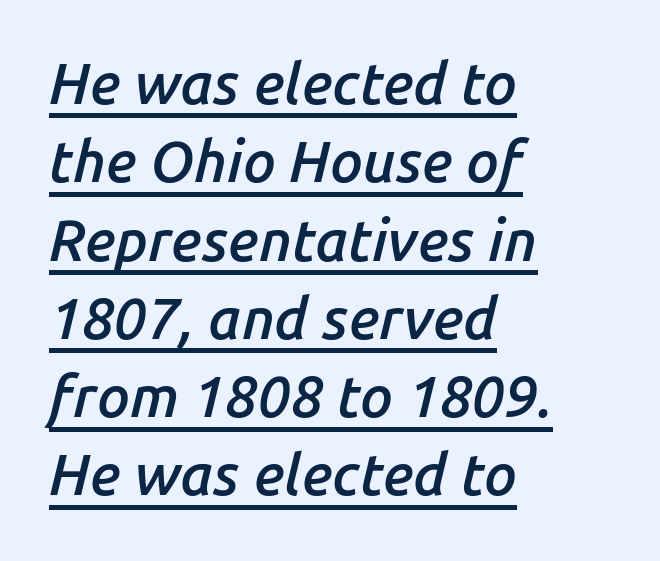
If you drew a line through each stem, it would be angled. A somewhat darkened texture: the type is semibold rather than bold. Caption: lettering with a line underneath. The passage shown has conventional tracking throughout.
